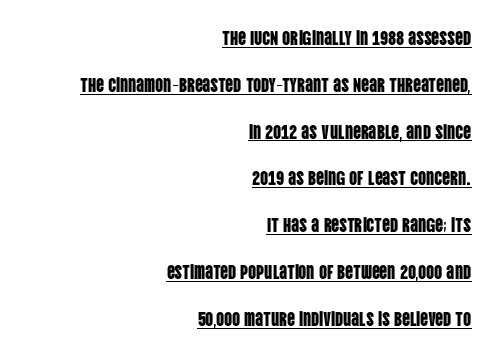
Q: Is the text italic (slanted)? A: No, it is upright.
Q: Is the text underlined? A: Yes.
Q: How is the paragraph aligned? A: Right-aligned.
Q: Is the spacing between letters normal or unusually wide? A: Normal.
Q: Is the spacing between lines tight, normal or loose? A: Loose.
